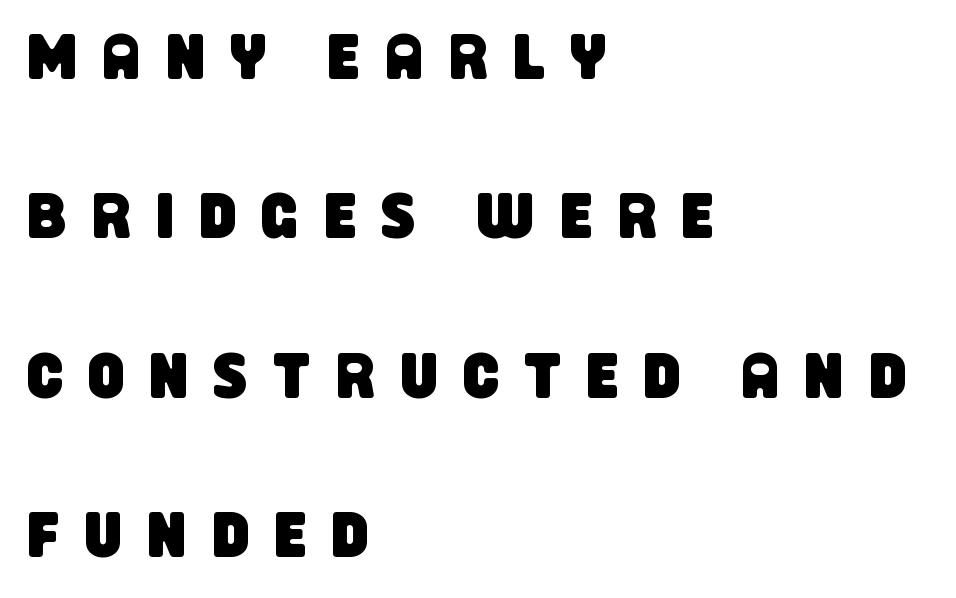
Typographically, this falls in the sans-serif category. Between one letter and the next there's a generous, obvious gap. Character widths vary here, with narrow letters taking less room than wide ones. Descenders are the only things crossing below the line.
